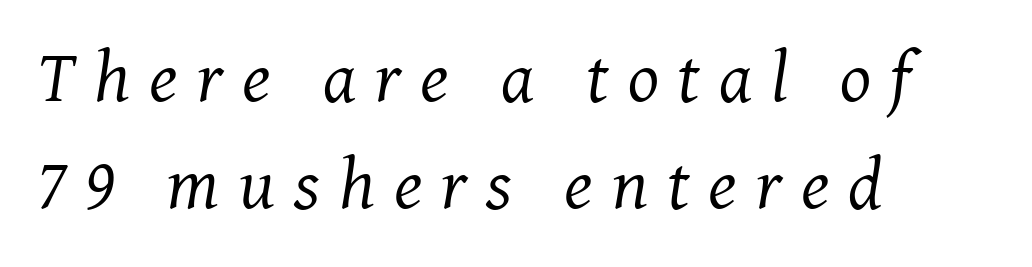
Q: Is the text bold? A: No.
Q: Is the text italic (slanted)? A: Yes, it leans right by about 8 degrees.
Q: Is the typeface a serif or a sans-serif typeface? A: Serif.
Q: Is the text underlined? A: No.
Q: How is the paragraph aligned? A: Left-aligned.
Q: Is the spacing between letters normal or unusually wide? A: Unusually wide.
Q: Is the spacing between lines tight, normal or loose? A: Normal.
Q: Width (condensed, normal, or wide)? A: Normal.
Q: Stroke contrast? A: Medium.
Q: x-height? A: Medium.
Q: Monospaced? A: No.
